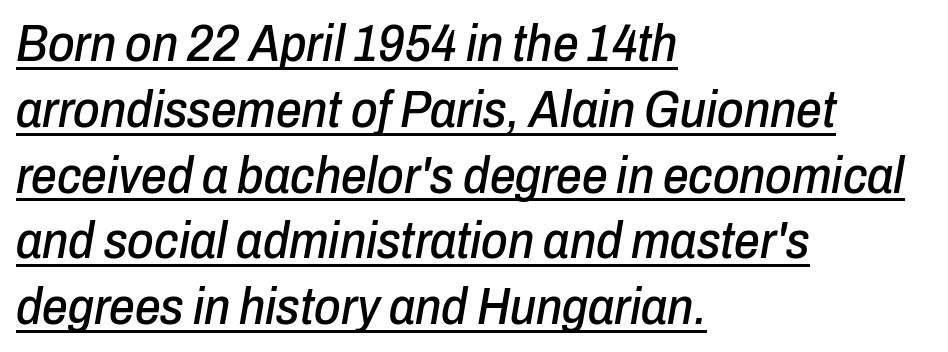
Q: Is the text italic (slanted)? A: Yes, it leans right by about 10 degrees.
Q: Is the text underlined? A: Yes.
Q: How is the paragraph aligned? A: Left-aligned.
Q: Is the spacing between letters normal or unusually wide? A: Normal.
Q: Is the spacing between lines tight, normal or loose? A: Normal.
Q: Width (condensed, normal, or wide)? A: Condensed.
Q: Stroke contrast? A: Low.
Q: x-height? A: Medium.
Q: Monospaced? A: No.
